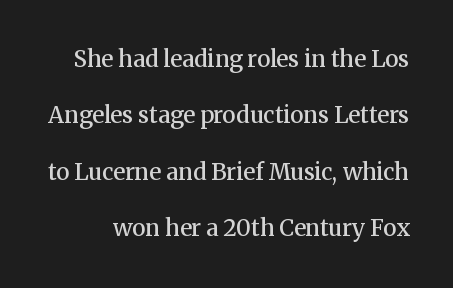
{"italic": "no", "bold": "semi", "underline": "no", "line_spacing": "loose", "line_spacing_ratio": 2.45, "letter_spacing": "normal", "letter_spacing_em": 0.0, "glyph_px": 23}
